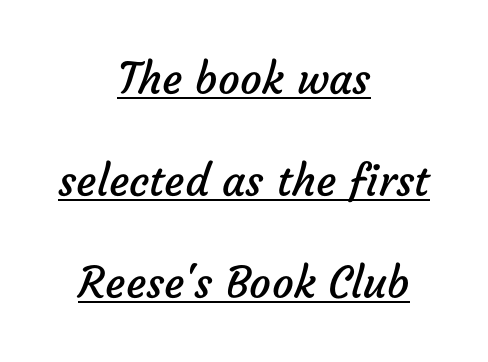
Every row of glyphs is offset so its center matches the block's center. These lines are rendered in a variable-pitch font. Honestly, the underline is the first thing you notice here. The weight tops out at a normal text grade. Quick note: interline space is abundant.
